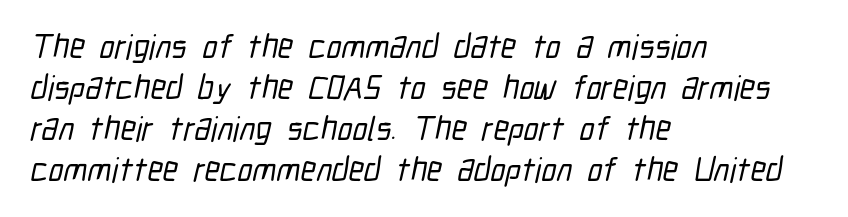
The text was rendered using a sans face with plain stroke endings. The letters advance in unequal steps, a hallmark of proportional type. Type without underlining. Which margin do the lines hug? The left one — the right edge is uneven.
